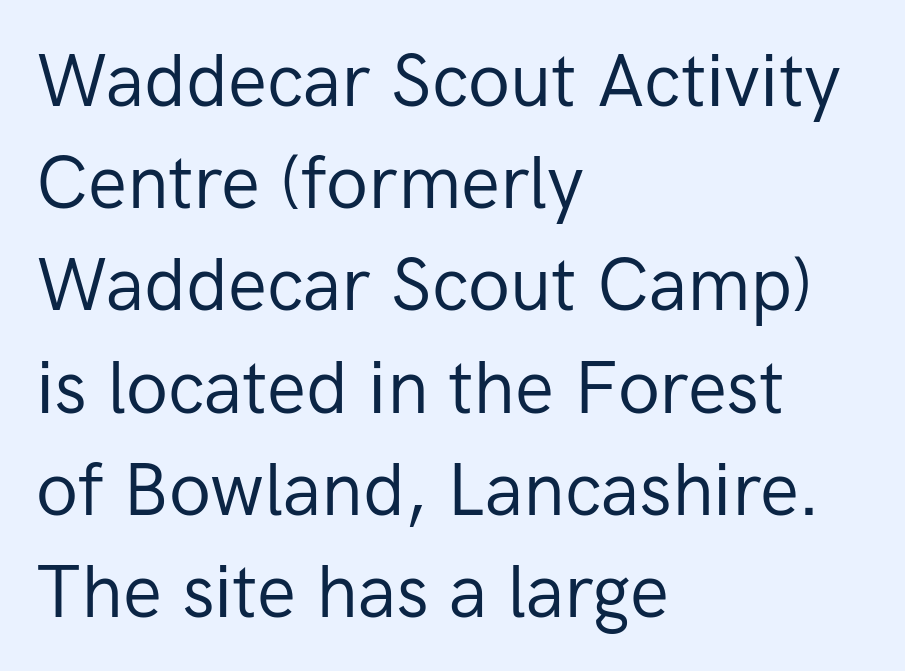
The image shows 73 px regular-weight sans-serif type, upright; set left-aligned, normal line spacing (1.4x), normal letter spacing, not underlined; low stroke contrast and a medium x-height.
